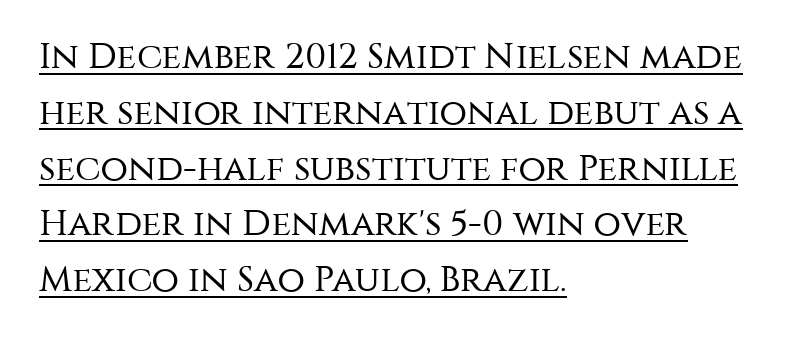
This rendering features underlined lettering. No extra tracking has been applied to these lines. If you drew a ruler down the left edge, every line would touch it. The type sits square on the baseline with zero lean. Note the varied advance widths — an 'i' is clearly narrower than an 'm'. Grotesque or geometric, the face here clearly has no serifs.
